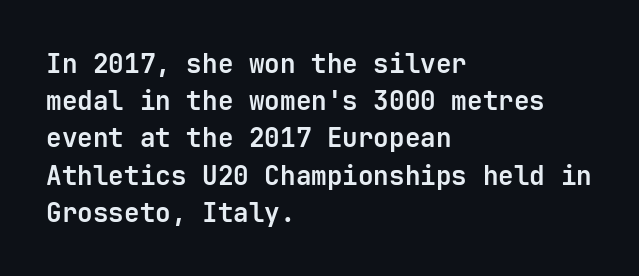
{"italic": "no", "bold": "yes", "underline": "no", "align": "left", "line_spacing": "normal", "line_spacing_ratio": 1.43, "letter_spacing": "normal", "letter_spacing_em": 0.0, "glyph_px": 26}
